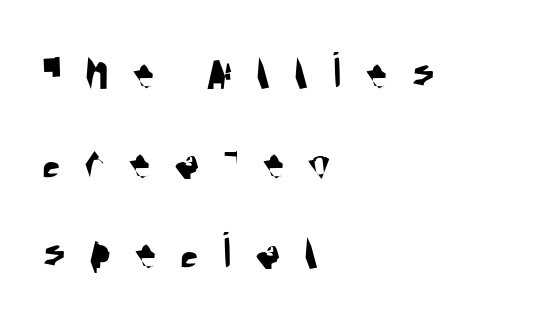
The string is rendered with underlining switched off. Interline gaps are of average width in this sample. These lines stack with their left ends in a neat column. Letterform terminals end flat and unadorned throughout the passage. Looks like regular typesetting: each glyph gets only the width it needs.
